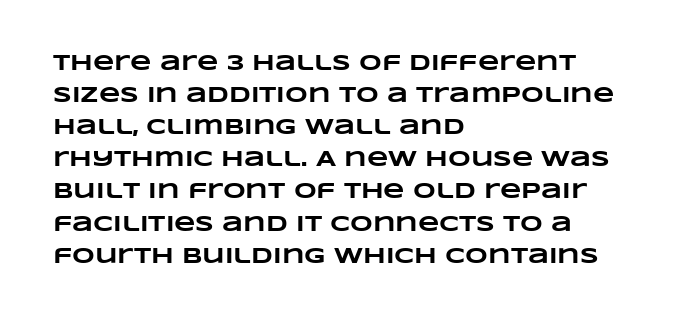
Q: Is the text bold? A: Yes.
Q: Is the text underlined? A: No.
Q: How is the paragraph aligned? A: Left-aligned.
Q: Is the spacing between letters normal or unusually wide? A: Normal.
Q: Is the spacing between lines tight, normal or loose? A: Normal.
